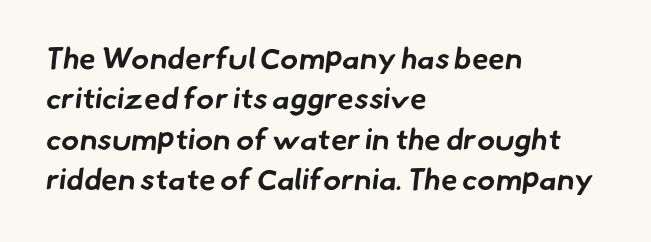
The image shows 30 px bold sans-serif type; set left-aligned, normal line spacing (1.35x), normal letter spacing, not underlined; low stroke contrast and a small x-height.
